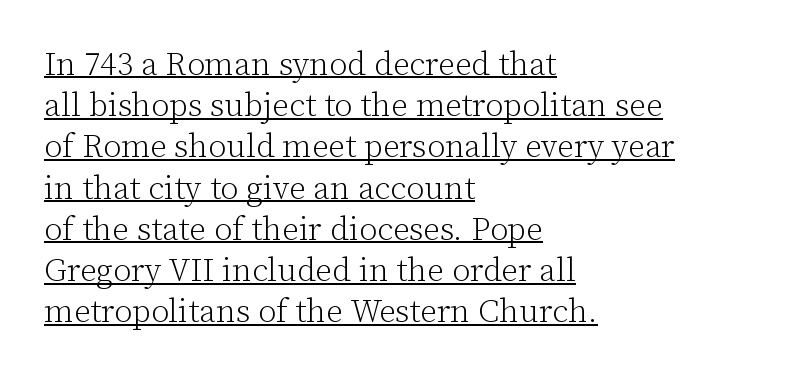
Little horizontal feet cap the strokes, marking this as serif type. Caption: multi-line text, flush left, ragged right. How are the letters spaced? Ordinarily, with no added tracking. Letters have the restrained weight of plain body copy at most. Character widths vary here, with narrow letters taking less room than wide ones.
